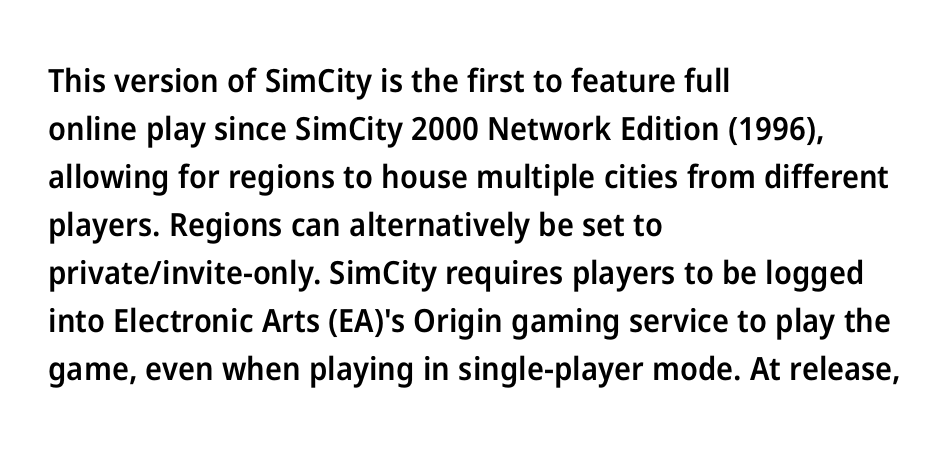
No word sits above an underline. The font's upright variant was chosen for this text. The paragraph shown leans on its left margin. Slightly chunky letters — semibold, I'd say, not full bold.
